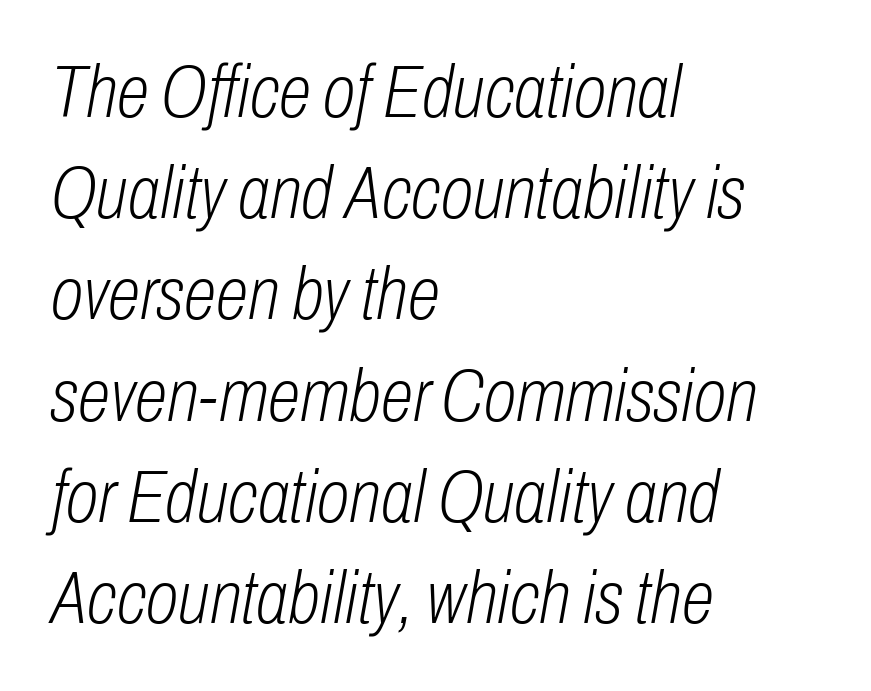
The image shows 75 px light, condensed type, italic (leaning right); set left-aligned, normal line spacing (1.35x), normal letter spacing, not underlined; low stroke contrast and a medium x-height.
